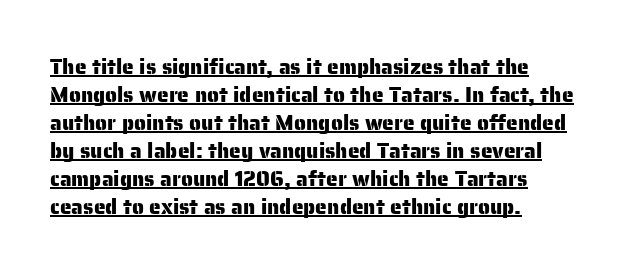
The image shows 21 px text type, upright; set left-aligned, normal line spacing (1.33x), normal letter spacing, underlined.
